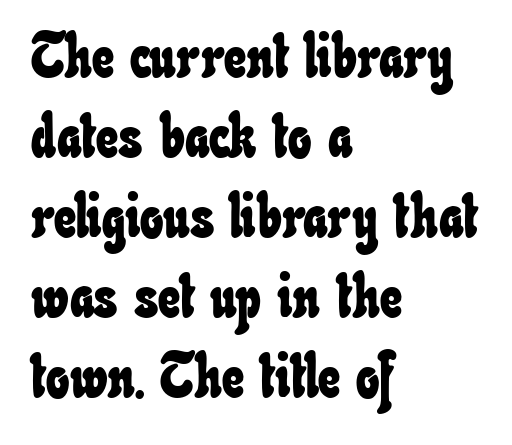
Q: Is the text underlined? A: No.
Q: How is the paragraph aligned? A: Left-aligned.
Q: Is the spacing between letters normal or unusually wide? A: Normal.
Q: Is the spacing between lines tight, normal or loose? A: Normal.
Q: Width (condensed, normal, or wide)? A: Condensed.
Q: Stroke contrast? A: Low.
Q: x-height? A: Small.
Q: Monospaced? A: No.
